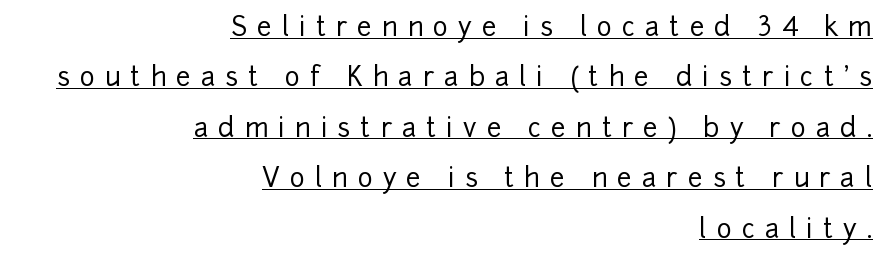
{"italic": "no", "underline": "yes", "align": "right", "line_spacing": "loose", "line_spacing_ratio": 1.94, "letter_spacing": "wide", "letter_spacing_em": 0.38, "glyph_px": 26}
